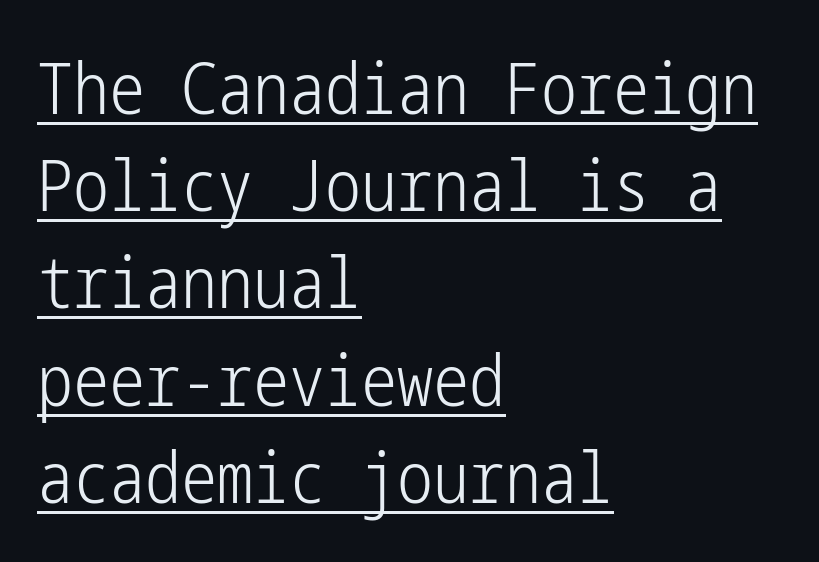
Weight: regular or lighter. Where is the straight margin? On the left. Nope, not italic — everything's standing straight. Notice how a bar underscores the lettering throughout. Does the leading feel generous? No, just average. The characters display no serif detailing; their extremities are plain.
